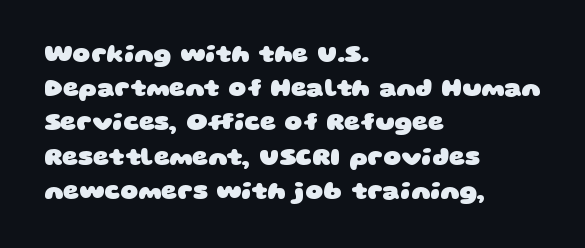
Q: Is the text bold? A: Yes.
Q: Is the text underlined? A: No.
Q: How is the paragraph aligned? A: Left-aligned.
Q: Is the spacing between letters normal or unusually wide? A: Normal.
Q: Is the spacing between lines tight, normal or loose? A: Normal.
